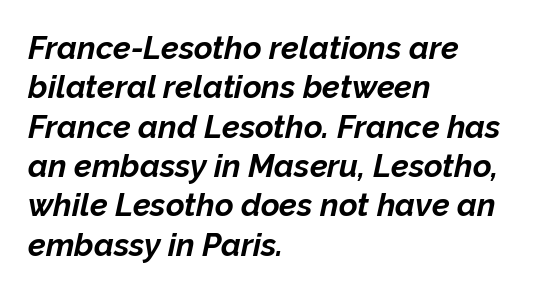
The image shows 32 px bold type, italic (leaning right); set left-aligned, line spacing 1.23x, normal letter spacing, not underlined; low stroke contrast and a medium x-height.
